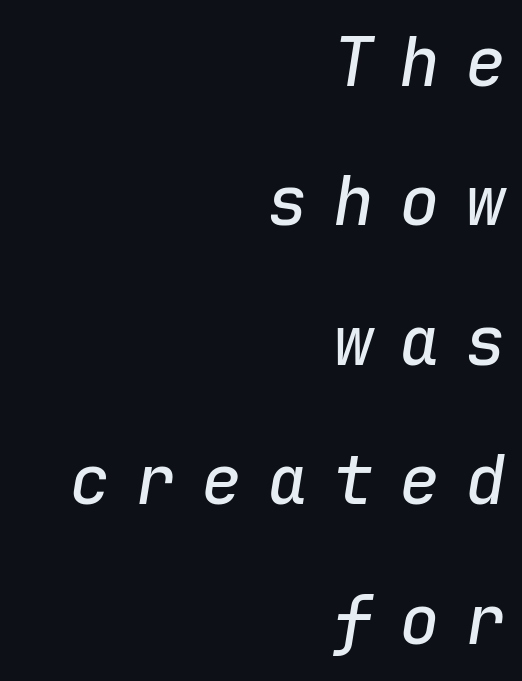
Visually the block forms a straight wall on the right and a jagged coastline on the left. Summary of vertical rhythm: relaxed, with wide interline spacing. The line texture is sparse and dotted thanks to wide tracking. Slanted lettering throughout. The glyphs are unaccompanied by any horizontal stroke below them.
